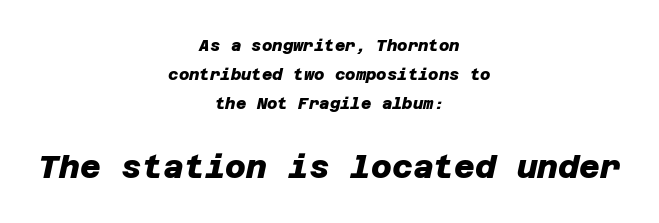
{"serif": "no", "bold": "yes", "weight": "heavy", "width": "normal", "stroke_contrast": "low", "x_height": "large", "underline": "no", "align": "center", "line_spacing_ratio": 1.81, "letter_spacing": "normal", "letter_spacing_em": 0.0, "larger_block": "second", "size_ratio": 2.0, "glyph_px": 32}
